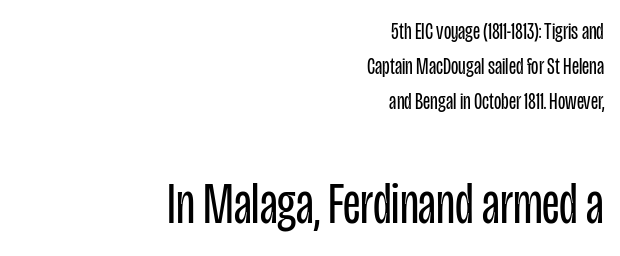
Q: Is the text bold? A: No.
Q: Is the text italic (slanted)? A: No, it is upright.
Q: Is the typeface a serif or a sans-serif typeface? A: Sans-serif.
Q: Is the text underlined? A: No.
Q: How is the paragraph aligned? A: Right-aligned.
Q: Is the spacing between letters normal or unusually wide? A: Normal.
Q: Is the spacing between lines tight, normal or loose? A: Normal.
Q: Which block of text is set in a larger size, the first (top) or the second (bottom)? A: The second (bottom) one.
Q: Width (condensed, normal, or wide)? A: Condensed.
Q: Stroke contrast? A: Low.
Q: x-height? A: Large.
Q: Monospaced? A: No.
